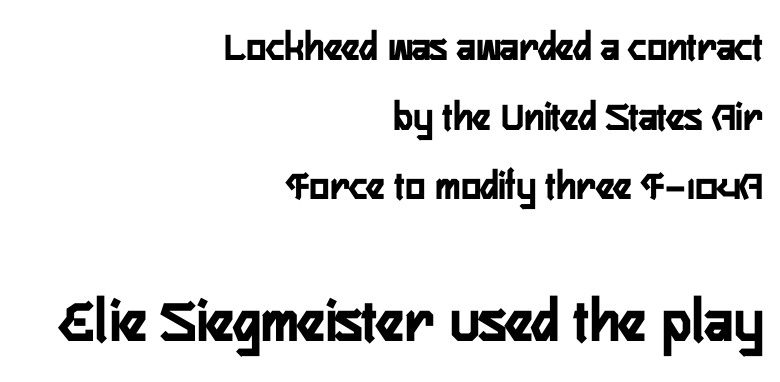
{"serif": "no", "italic": "no", "bold": "yes", "weight": "semibold", "width": "condensed", "stroke_contrast": "low", "x_height": "medium", "monospaced": "no", "underline": "no", "align": "right", "line_spacing": "normal", "line_spacing_ratio": 1.66, "letter_spacing": "normal", "letter_spacing_em": 0.0, "larger_block": "second", "size_ratio": 1.5, "glyph_px": 63}
